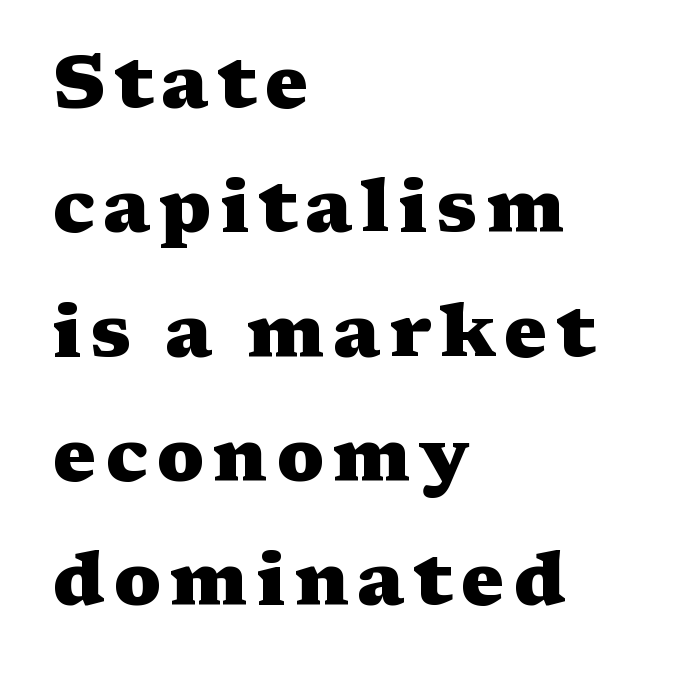
{"serif": "yes", "italic": "no", "bold": "yes", "weight": "heavy", "width": "wide", "stroke_contrast": "medium", "x_height": "medium", "monospaced": "no", "underline": "no", "align": "left", "line_spacing": "normal", "line_spacing_ratio": 1.68, "glyph_px": 74}
